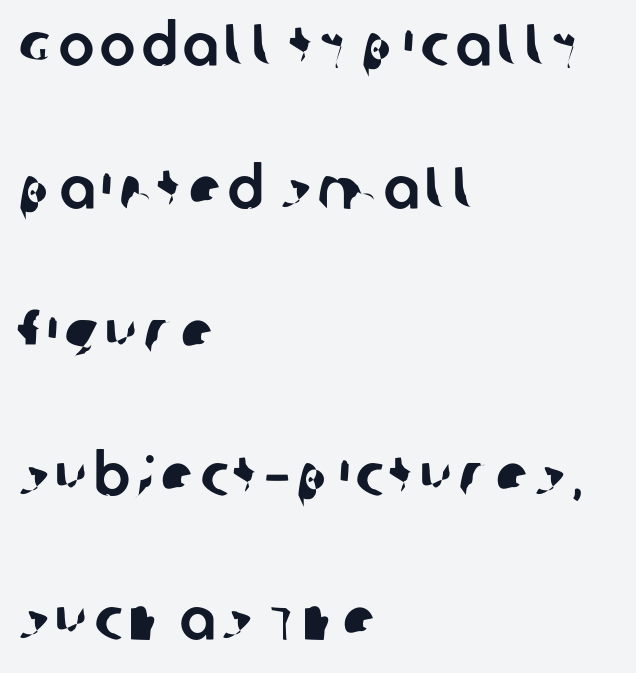
The image shows 60 px sans-serif type; set left-aligned, loose line spacing (2.39x), not underlined; low stroke contrast and a large x-height.
